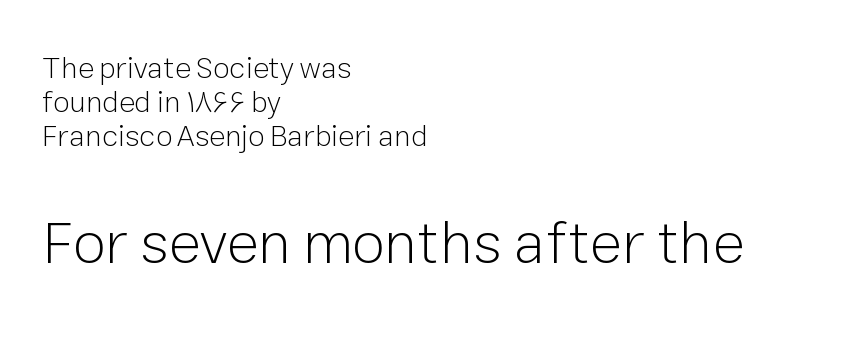
Q: Is the text bold? A: No.
Q: Is the text italic (slanted)? A: No, it is upright.
Q: Is the typeface a serif or a sans-serif typeface? A: Sans-serif.
Q: Is the text underlined? A: No.
Q: How is the paragraph aligned? A: Left-aligned.
Q: Is the spacing between letters normal or unusually wide? A: Normal.
Q: Is the spacing between lines tight, normal or loose? A: Tight.
Q: Which block of text is set in a larger size, the first (top) or the second (bottom)? A: The second (bottom) one.
Q: Width (condensed, normal, or wide)? A: Normal.
Q: Stroke contrast? A: Low.
Q: x-height? A: Medium.
Q: Monospaced? A: No.
